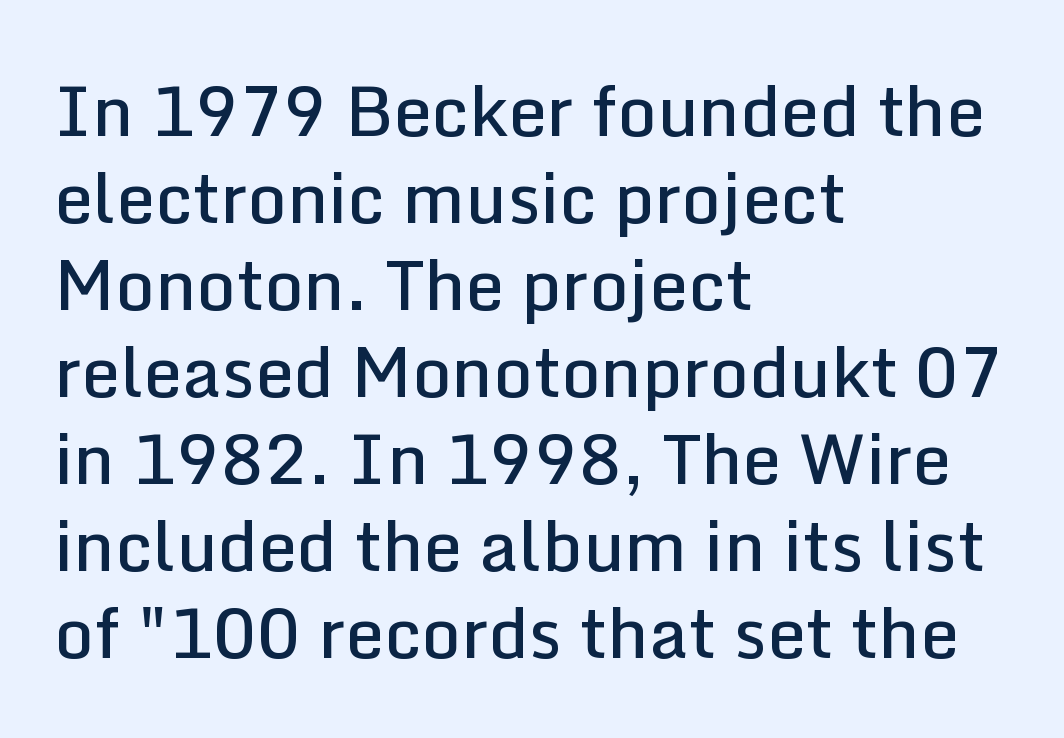
{"serif": "no", "italic": "no", "bold": "semi", "weight": "semibold", "width": "normal", "stroke_contrast": "low", "x_height": "medium", "monospaced": "no", "underline": "no", "align": "left", "line_spacing": "normal", "line_spacing_ratio": 1.26, "letter_spacing": "normal", "letter_spacing_em": 0.0, "glyph_px": 69}
